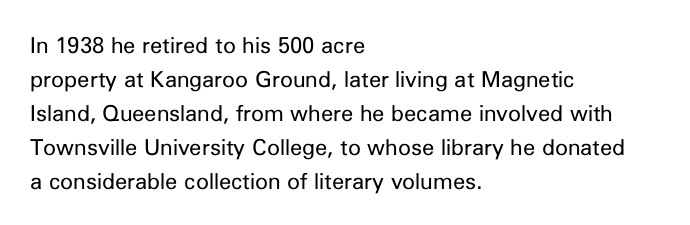
These lines stack with their left ends in a neat column. Any mark beneath the type? The region is blank. Short note: letters normally spaced. The type sits square on the baseline with zero lean.
